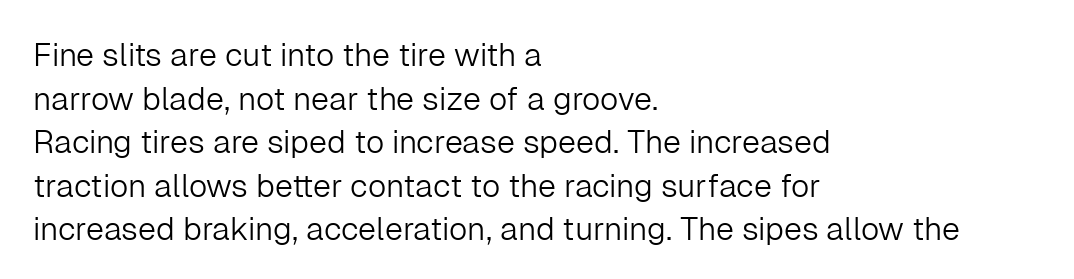
Q: Is the text bold? A: No.
Q: Is the text italic (slanted)? A: No, it is upright.
Q: Is the typeface a serif or a sans-serif typeface? A: Sans-serif.
Q: Is the text underlined? A: No.
Q: How is the paragraph aligned? A: Left-aligned.
Q: Is the spacing between letters normal or unusually wide? A: Normal.
Q: Is the spacing between lines tight, normal or loose? A: Normal.
Q: Width (condensed, normal, or wide)? A: Normal.
Q: Stroke contrast? A: Low.
Q: x-height? A: Medium.
Q: Monospaced? A: No.
